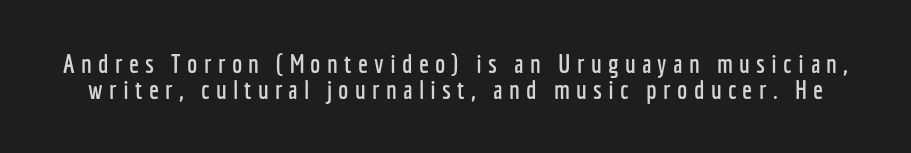
The image shows 26 px text type, upright; set tight line spacing (0.99x), unusually wide letter spacing (+0.24 em), not underlined.
